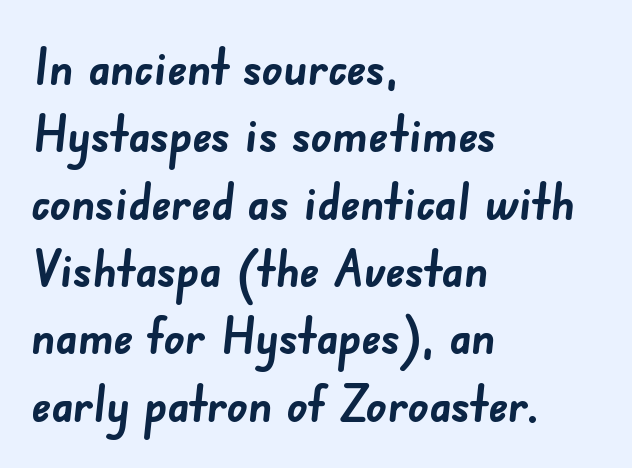
Q: Is the text bold? A: Yes.
Q: Is the typeface a serif or a sans-serif typeface? A: Sans-serif.
Q: Is the text underlined? A: No.
Q: How is the paragraph aligned? A: Left-aligned.
Q: Is the spacing between letters normal or unusually wide? A: Normal.
Q: Is the spacing between lines tight, normal or loose? A: Normal.
Q: Width (condensed, normal, or wide)? A: Normal.
Q: Stroke contrast? A: Low.
Q: x-height? A: Small.
Q: Monospaced? A: No.
